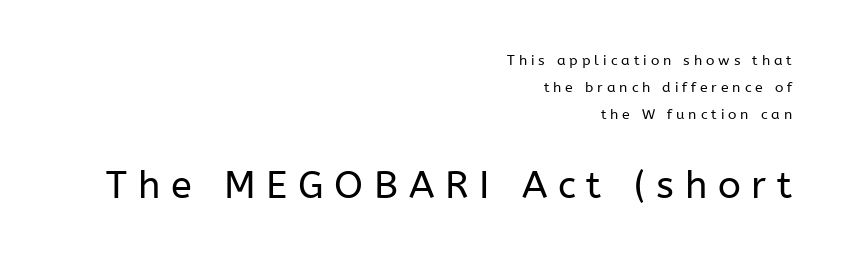
The image shows 38 px regular-weight sans-serif type, upright; set right-aligned, loose line spacing (1.92x), unusually wide letter spacing (+0.28 em), not underlined; the second (bottom) block is 2.71x larger; low stroke contrast and a medium x-height.
